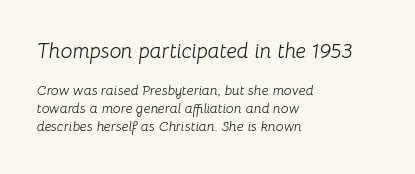
Q: Is the text bold? A: No.
Q: Is the text italic (slanted)? A: Yes, it leans right by about 8 degrees.
Q: Is the text underlined? A: No.
Q: How is the paragraph aligned? A: Left-aligned.
Q: Is the spacing between letters normal or unusually wide? A: Normal.
Q: Is the spacing between lines tight, normal or loose? A: Normal.
Q: Which block of text is set in a larger size, the first (top) or the second (bottom)? A: The first (top) one.
